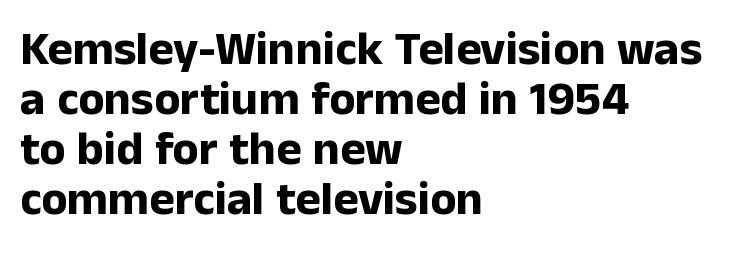
Emphasis by weight is at full strength: bold. The gap between lines stays unmarked. Are there feet on the stems? There aren't — it's a sans. The leading is snug, giving the passage a crowded texture. Posture: straight, roman, zero tilt.
